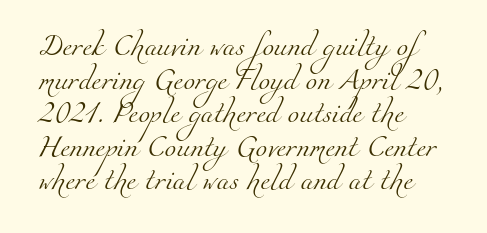
{"bold": "no", "underline": "no", "align": "left", "line_spacing": "normal", "line_spacing_ratio": 1.6, "letter_spacing": "normal", "letter_spacing_em": 0.0, "glyph_px": 21}
